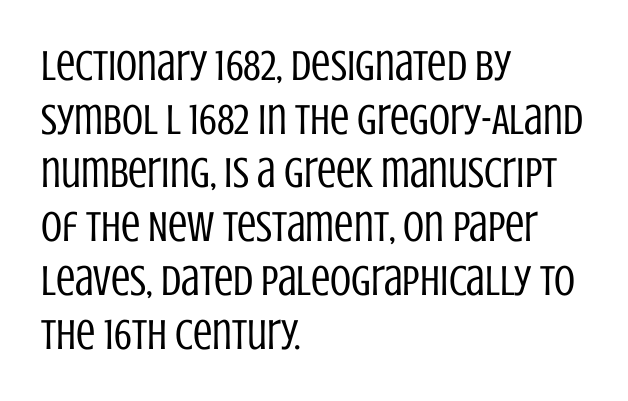
Q: Is the text bold? A: No.
Q: Is the text italic (slanted)? A: No, it is upright.
Q: Is the typeface a serif or a sans-serif typeface? A: Sans-serif.
Q: Is the text underlined? A: No.
Q: How is the paragraph aligned? A: Left-aligned.
Q: Is the spacing between letters normal or unusually wide? A: Normal.
Q: Is the spacing between lines tight, normal or loose? A: Normal.
Q: Width (condensed, normal, or wide)? A: Condensed.
Q: Stroke contrast? A: Low.
Q: x-height? A: Large.
Q: Monospaced? A: No.
